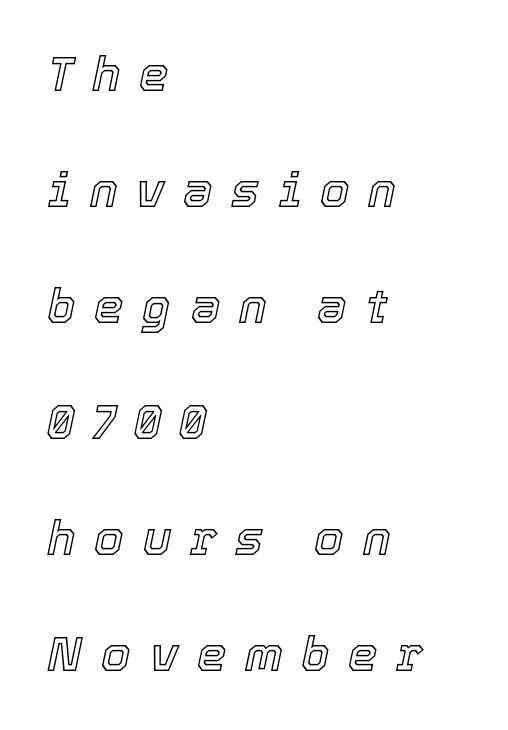
The image shows 47 px text type, italic (leaning right); set left-aligned, loose line spacing (2.47x), unusually wide letter spacing (+0.4 em), not underlined; a medium x-height.
